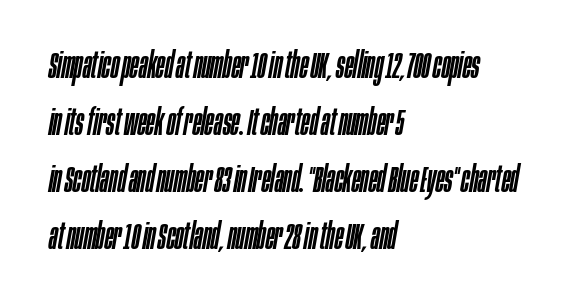
Compared with typical body copy, the letter spacing here is the same. Check the space under the baseline: it is left empty. Does the leading feel generous? No, just average. Proportional: the letters do not fall into vertical columns.
